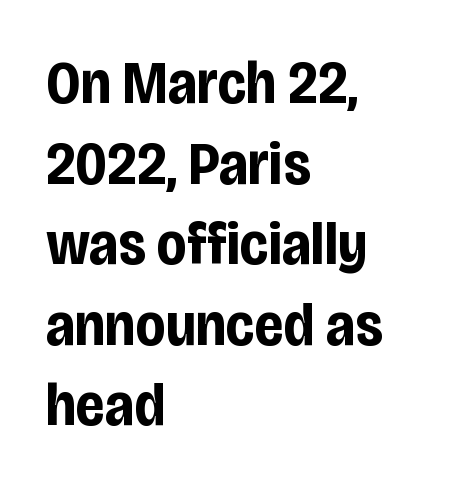
You could not count columns in this text — the font is proportionally spaced. Short note: letters normally spaced. Reading down the block, your eye returns to a fixed left position each line. Posture: upright roman. Pretty heavy lettering here — definitely bold.
